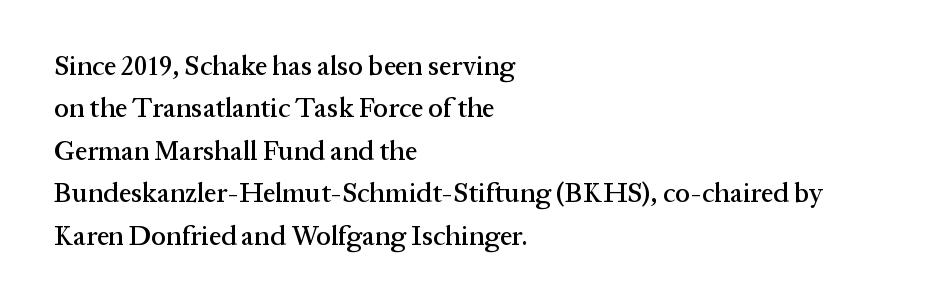
Q: Is the text italic (slanted)? A: No, it is upright.
Q: Is the text underlined? A: No.
Q: How is the paragraph aligned? A: Left-aligned.
Q: Is the spacing between letters normal or unusually wide? A: Normal.
Q: Is the spacing between lines tight, normal or loose? A: Normal.
